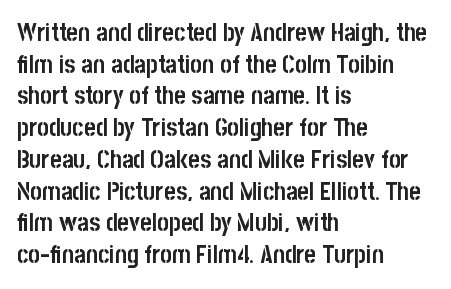
{"italic": "no", "bold": "yes", "underline": "no", "align": "left", "line_spacing": "normal", "line_spacing_ratio": 1.27, "letter_spacing": "normal", "letter_spacing_em": 0.0, "glyph_px": 25}
